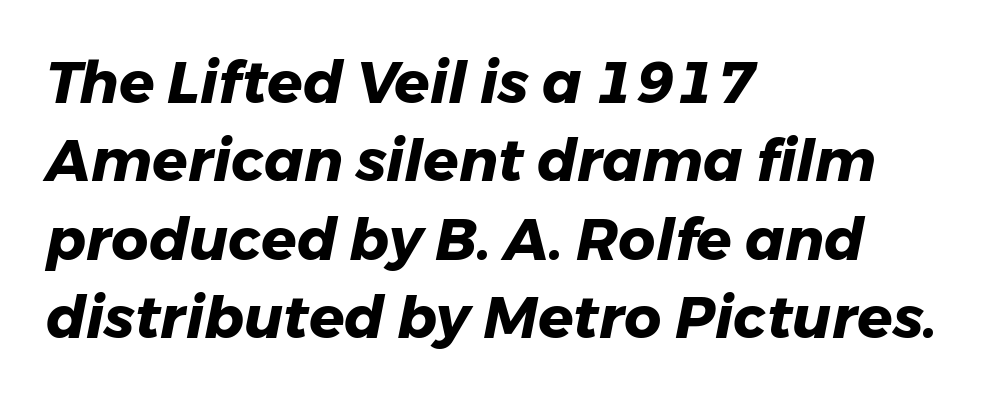
Q: Is the text bold? A: Yes.
Q: Is the text italic (slanted)? A: Yes, it leans right by about 11 degrees.
Q: Is the text underlined? A: No.
Q: How is the paragraph aligned? A: Left-aligned.
Q: Is the spacing between letters normal or unusually wide? A: Normal.
Q: Is the spacing between lines tight, normal or loose? A: Normal.
Q: Width (condensed, normal, or wide)? A: Normal.
Q: Stroke contrast? A: Low.
Q: x-height? A: Medium.
Q: Monospaced? A: No.
